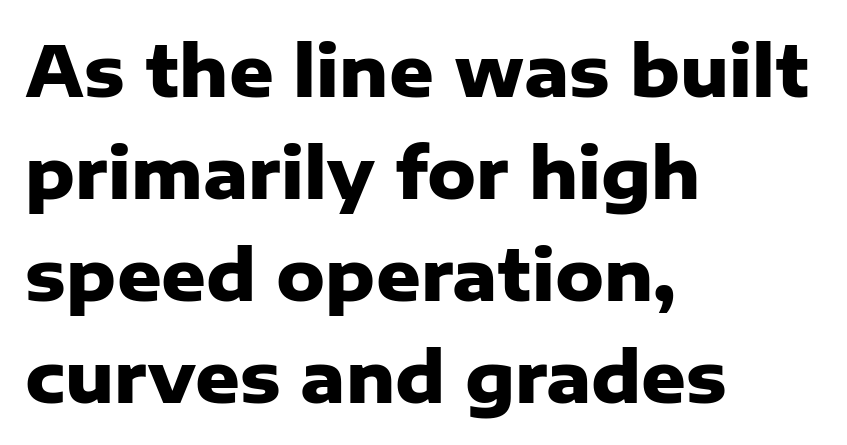
{"serif": "no", "italic": "no", "bold": "yes", "weight": "heavy", "width": "normal", "stroke_contrast": "low", "x_height": "medium", "monospaced": "no", "underline": "no", "align": "left", "line_spacing": "normal", "line_spacing_ratio": 1.48, "letter_spacing": "normal", "letter_spacing_em": 0.0, "glyph_px": 69}
